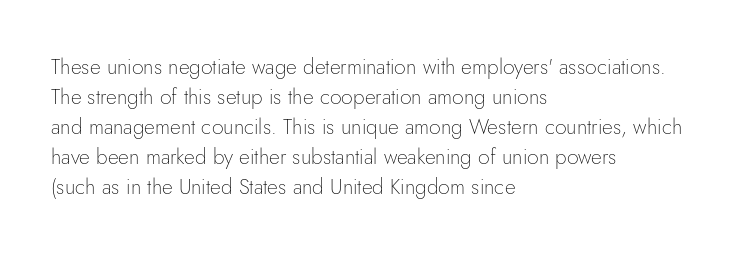
Compared with typical body copy, the letter spacing here is the same. The text block is weighted toward the left margin, trailing off unevenly rightward. The foot of each line stays bare and open. Evenly set lines give the paragraph a standard silhouette. Stroke thickness stays within the range of a standard reading face or lighter.
